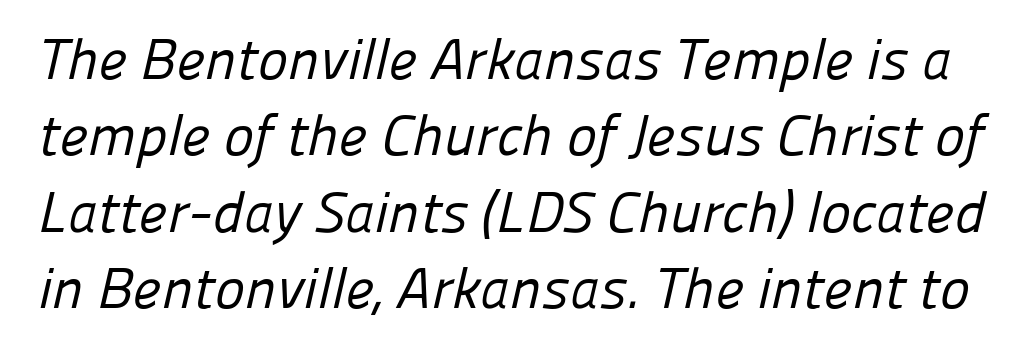
Think of a printed novel: that variable character pitch is what you see here. Reading down the column, the eye jumps a familiar distance to each next line. The zone under the glyphs is completely vacant. The glyphs in this specimen are sans serif. On a weight scale, this lands at 450 or below. The gaps between neighbouring characters are ordinary and unremarkable.
